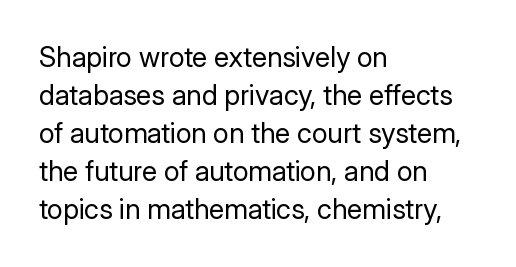
The image shows 28 px regular-weight sans-serif type, upright; set left-aligned, normal line spacing (1.36x), normal letter spacing, not underlined; low stroke contrast and a medium x-height.
